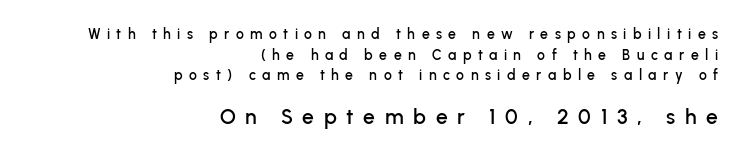
The specimen omits any rule beneath the text block's lines. Every stem runs plumb, perpendicular to the baseline. Which margin do the lines hug? The right one — the left edge is uneven. How would I describe the line gaps? Plain and ordinary. The rendering inserts visible extra space after every character.
